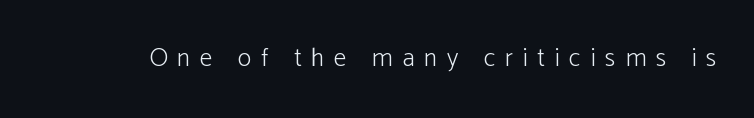
Q: Is the text bold? A: No.
Q: Is the text italic (slanted)? A: No, it is upright.
Q: Is the text underlined? A: No.
Q: Is the spacing between letters normal or unusually wide? A: Unusually wide.
